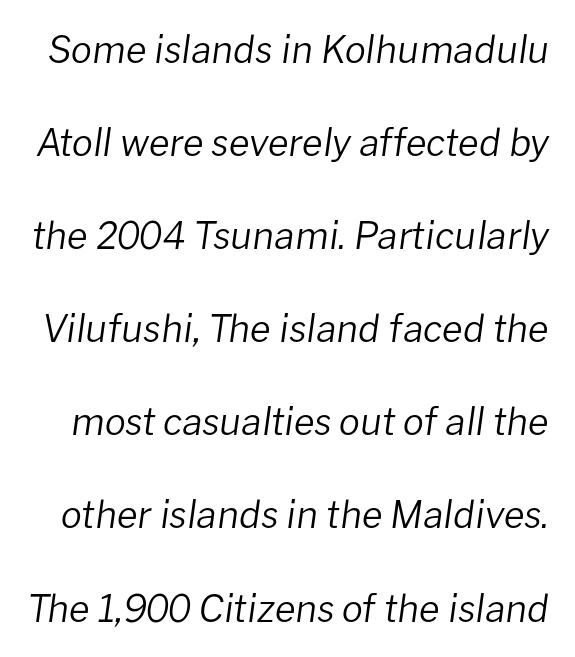
The image shows 38 px regular-weight type, italic (leaning right); set loose line spacing (2.45x), normal letter spacing, not underlined; low stroke contrast and a medium x-height.
